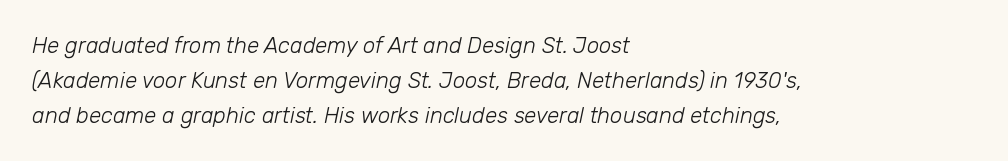
Italic? Definitely — the glyphs are oblique. Summary of weight: not heavy and not bold. Any mark beneath the type? The region is blank. Short and long lines alike share a common starting point at left.
